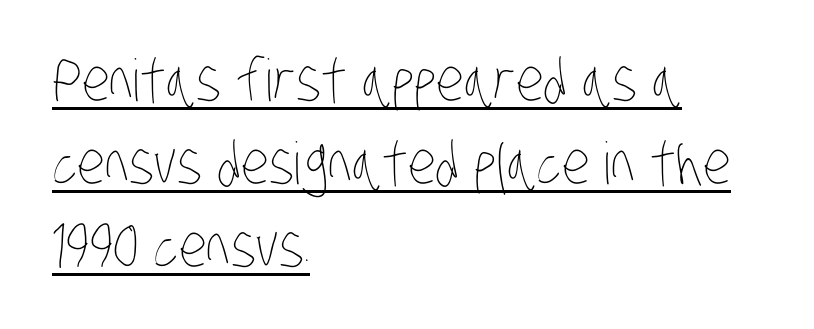
Q: Is the text bold? A: No.
Q: Is the text underlined? A: Yes.
Q: How is the paragraph aligned? A: Left-aligned.
Q: Is the spacing between letters normal or unusually wide? A: Normal.
Q: Is the spacing between lines tight, normal or loose? A: Normal.
Q: Width (condensed, normal, or wide)? A: Condensed.
Q: Stroke contrast? A: Low.
Q: x-height? A: Large.
Q: Monospaced? A: No.
